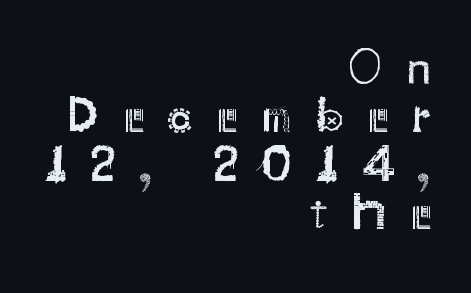
Every character sits straight up, as roman type does. Note the varied advance widths — an 'i' is clearly narrower than an 'm'. A student would call this right alignment; a typographer would say flush right, rag left. Check the space under the baseline: it is left empty.
